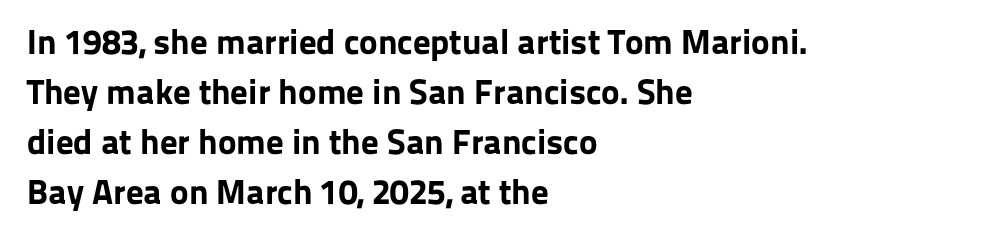
{"serif": "no", "italic": "no", "bold": "yes", "weight": "bold", "width": "normal", "stroke_contrast": "low", "x_height": "medium", "monospaced": "no", "underline": "no", "align": "left", "line_spacing": "normal", "line_spacing_ratio": 1.43, "letter_spacing": "normal", "letter_spacing_em": 0.0, "glyph_px": 35}
